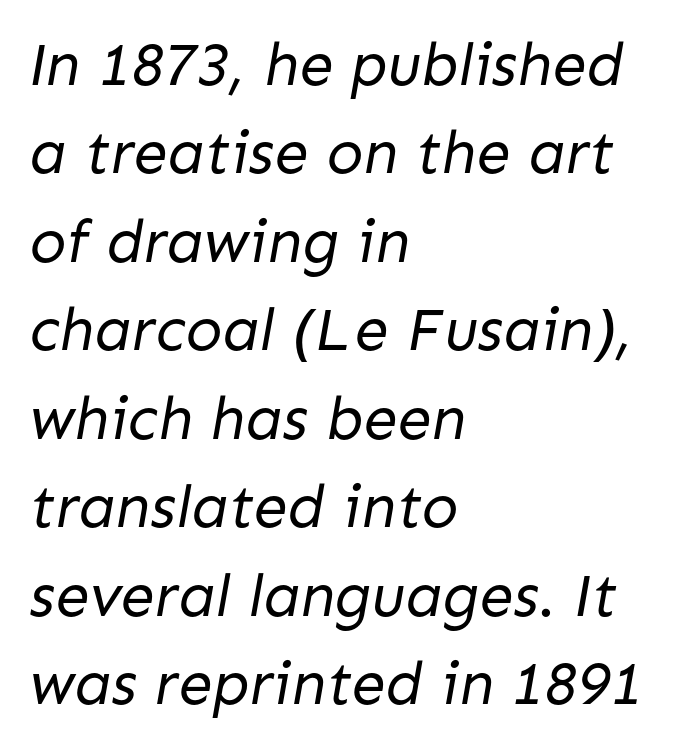
No heavy texture on the line: the type isn't bold. You could not count columns in this text — the font is proportionally spaced. The lines sit at an ordinary, default distance from one another. The zone under the glyphs is completely vacant.
